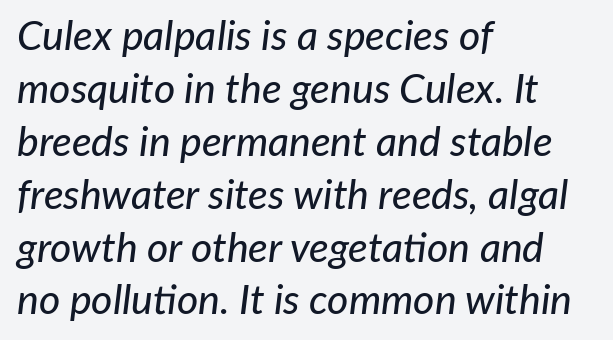
{"italic": "yes", "lean": "right", "slant_degrees": 7, "width": "normal", "stroke_contrast": "low", "x_height": "medium", "monospaced": "no", "underline": "no", "align": "left", "line_spacing": "normal", "line_spacing_ratio": 1.29, "letter_spacing": "normal", "letter_spacing_em": 0.0, "glyph_px": 41}
